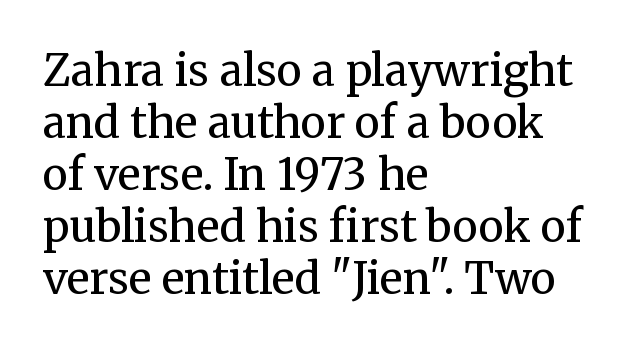
The image shows 43 px regular-weight serif type, upright; set left-aligned, line spacing 1.21x, normal letter spacing, not underlined; medium stroke contrast and a medium x-height.
